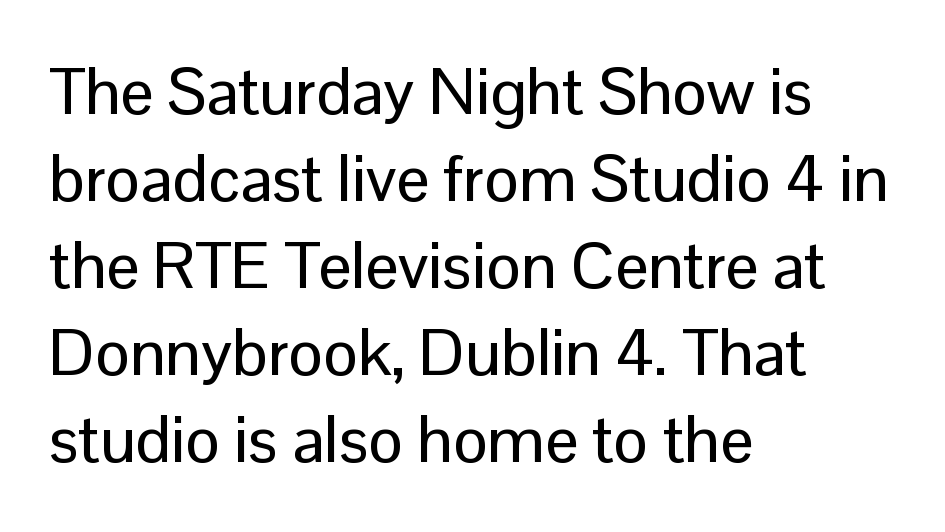
Q: Is the text italic (slanted)? A: No, it is upright.
Q: Is the typeface a serif or a sans-serif typeface? A: Sans-serif.
Q: Is the text underlined? A: No.
Q: How is the paragraph aligned? A: Left-aligned.
Q: Is the spacing between letters normal or unusually wide? A: Normal.
Q: Is the spacing between lines tight, normal or loose? A: Normal.
Q: Width (condensed, normal, or wide)? A: Normal.
Q: Stroke contrast? A: Low.
Q: x-height? A: Medium.
Q: Monospaced? A: No.
